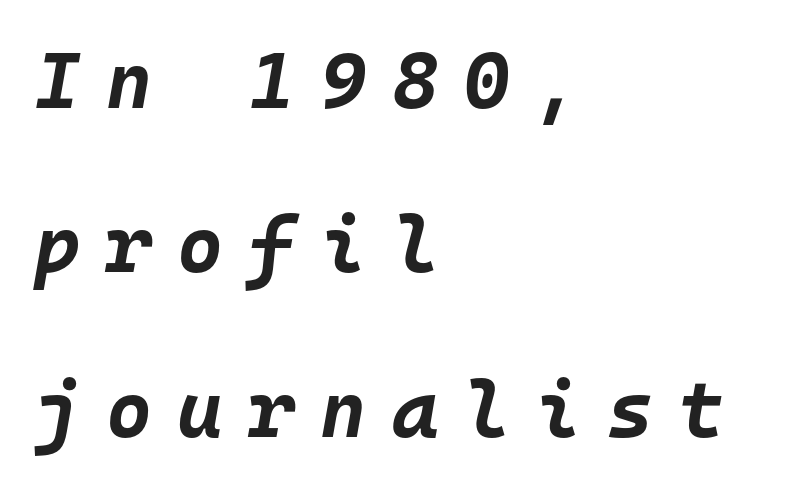
{"italic": "yes", "lean": "right", "slant_degrees": 10, "bold": "yes", "weight": "bold", "width": "normal", "stroke_contrast": "low", "x_height": "large", "monospaced": "yes", "underline": "no", "align": "left", "line_spacing": "loose", "line_spacing_ratio": 2.08, "letter_spacing": "wide", "letter_spacing_em": 0.32, "glyph_px": 79}
